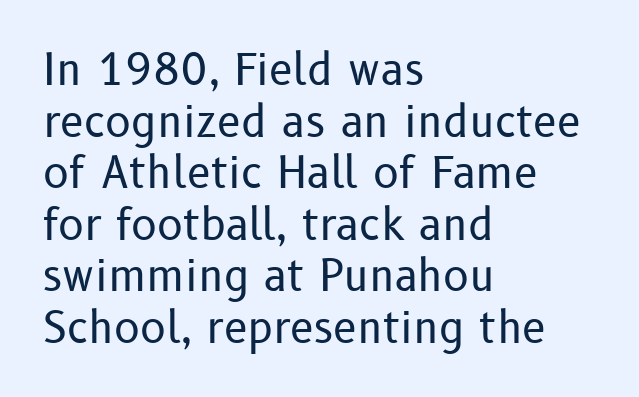
It's the straight-up-and-down kind of type. The typesetter chose a ragged-right arrangement here. Compared with typical body copy, the letter spacing here is the same. Weight: not bold — regular or lighter. The rendering uses natural spacing where letterforms have individual widths. Serif or sans? Sans — the stroke terminals are bare.
